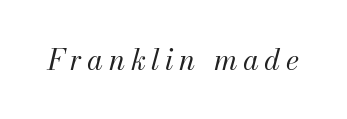
{"italic": "yes", "lean": "right", "slant_degrees": 13, "bold": "no", "weight": "regular", "width": "normal", "stroke_contrast": "medium", "x_height": "small", "monospaced": "no", "underline": "no", "glyph_px": 29}
